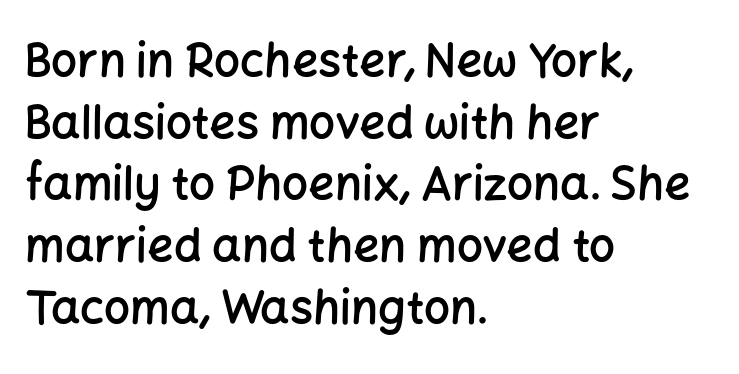
Q: Is the text bold? A: Semi-bold.
Q: Is the text italic (slanted)? A: No, it is upright.
Q: Is the typeface a serif or a sans-serif typeface? A: Sans-serif.
Q: Is the text underlined? A: No.
Q: How is the paragraph aligned? A: Left-aligned.
Q: Is the spacing between letters normal or unusually wide? A: Normal.
Q: Is the spacing between lines tight, normal or loose? A: Normal.
Q: Width (condensed, normal, or wide)? A: Normal.
Q: Stroke contrast? A: Low.
Q: x-height? A: Medium.
Q: Monospaced? A: No.
